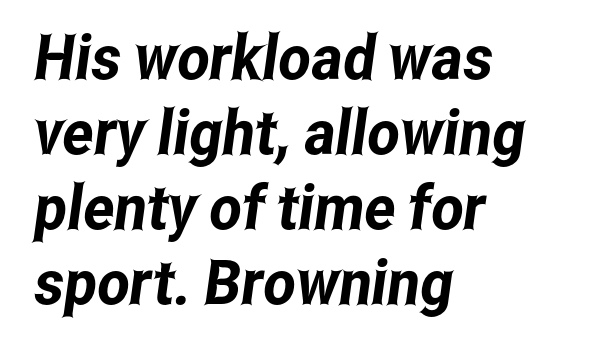
Do the characters align in a grid? No, the font is proportional. The space beneath each line is pristine and unruled. The characters display no serif detailing; their extremities are plain. Compared with typical body copy, the letter spacing here is the same.
